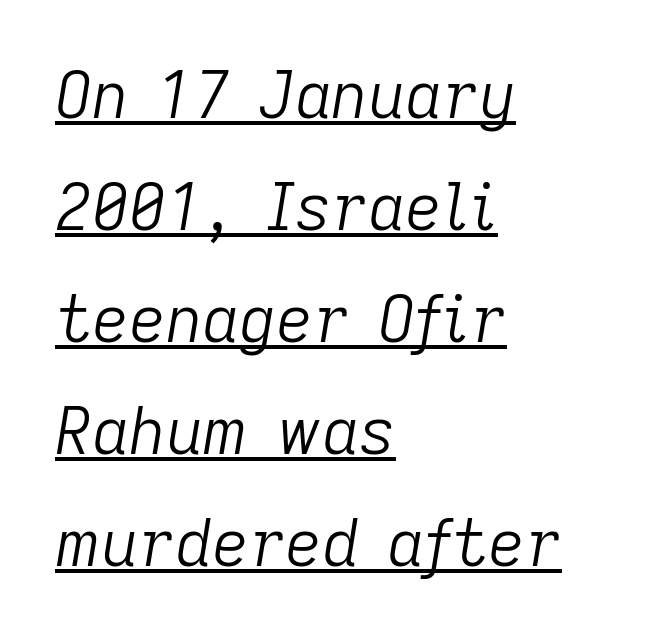
Letters have the restrained weight of plain body copy at most. The words here are underlined. The setting favours the left margin, as ordinary paragraphs usually do. Varying glyph widths throughout — classic text-font behaviour. A typesetter would mark this as italic.
